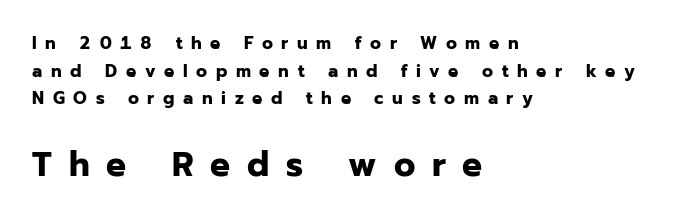
{"serif": "no", "italic": "no", "bold": "yes", "weight": "bold", "width": "normal", "stroke_contrast": "low", "x_height": "medium", "monospaced": "no", "underline": "no", "align": "left", "line_spacing": "normal", "line_spacing_ratio": 1.53, "letter_spacing": "wide", "letter_spacing_em": 0.48, "larger_block": "second", "size_ratio": 1.94, "glyph_px": 35}
